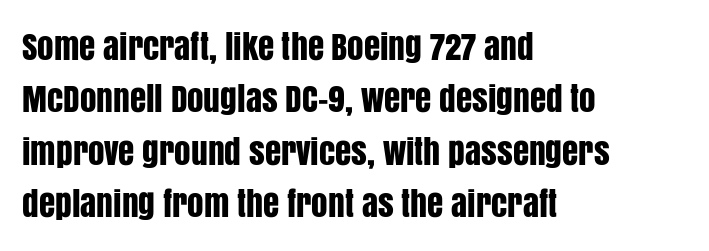
Q: Is the text italic (slanted)? A: No, it is upright.
Q: Is the typeface a serif or a sans-serif typeface? A: Sans-serif.
Q: Is the text underlined? A: No.
Q: How is the paragraph aligned? A: Left-aligned.
Q: Is the spacing between letters normal or unusually wide? A: Normal.
Q: Is the spacing between lines tight, normal or loose? A: Normal.
Q: Width (condensed, normal, or wide)? A: Condensed.
Q: Stroke contrast? A: Low.
Q: x-height? A: Large.
Q: Monospaced? A: No.
